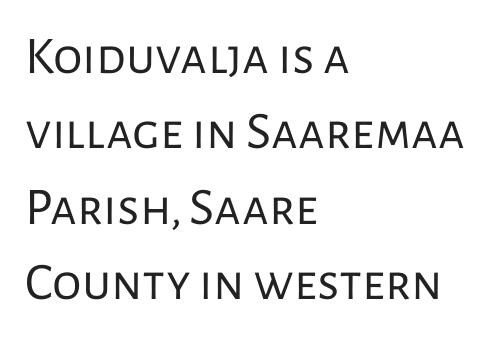
Is this a fixed-width face? No — the glyphs have proportional, varying widths. A typesetter would call this zero additional tracking. Nothing sits at the stroke ends, so this counts as sans-serif. The leading is moderate, giving the passage an even texture.
